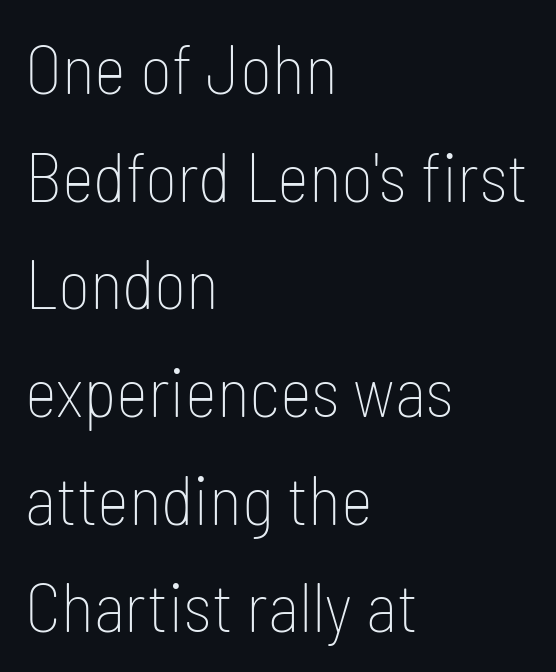
This rendering employs a face without finishing strokes, i.e., a sans-serif. The rows are spaced the way most documents space them. The type sits square on the baseline with zero lean. The passage shown is typed in a proportional face where columns would drift.
